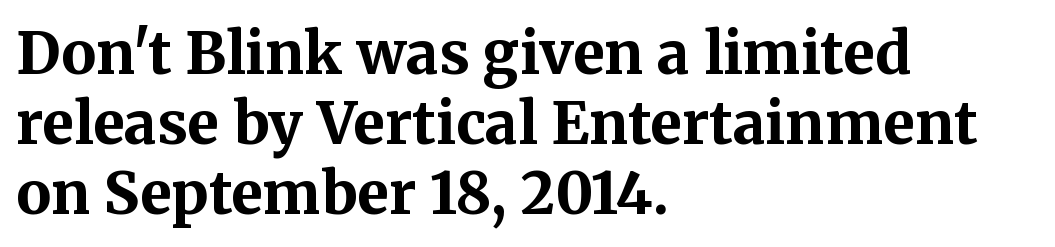
In CSS terms this would be text-align: left. Letterform terminals end in serifs throughout the passage. How heavy is the stroke? Heavy — this is a bold. Beneath every word, the page is bare. The face used here is proportionally spaced, like ordinary book or web type.
